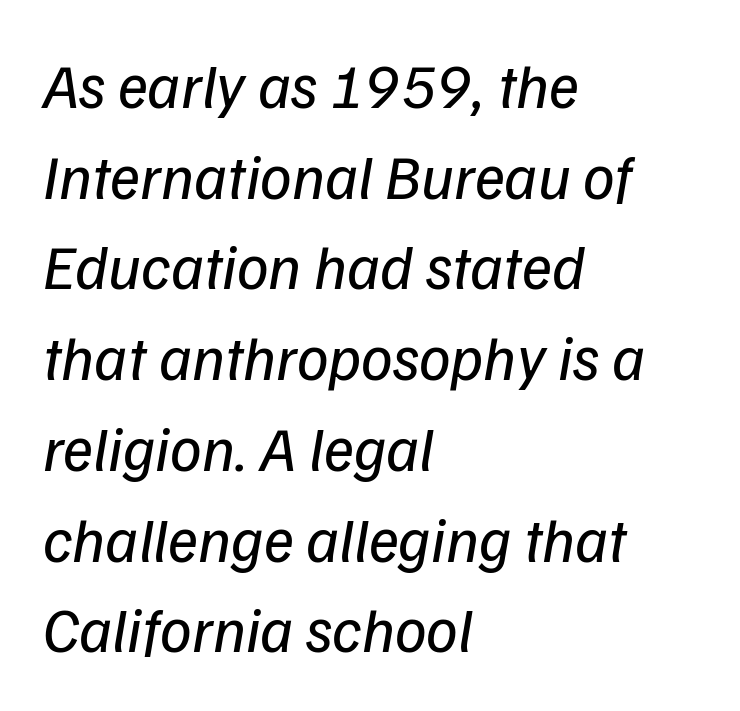
The image shows 63 px regular-weight type, italic (leaning right); set left-aligned, normal line spacing (1.44x), normal letter spacing, not underlined; low stroke contrast and a medium x-height.
